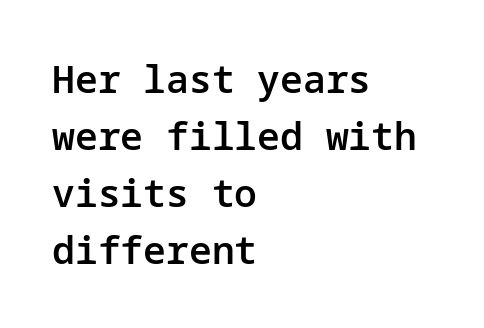
{"serif": "no", "italic": "no", "bold": "semi", "weight": "semibold", "width": "normal", "stroke_contrast": "low", "x_height": "medium", "underline": "no", "align": "left", "line_spacing": "normal", "line_spacing_ratio": 1.5, "letter_spacing": "normal", "letter_spacing_em": 0.0, "glyph_px": 38}
